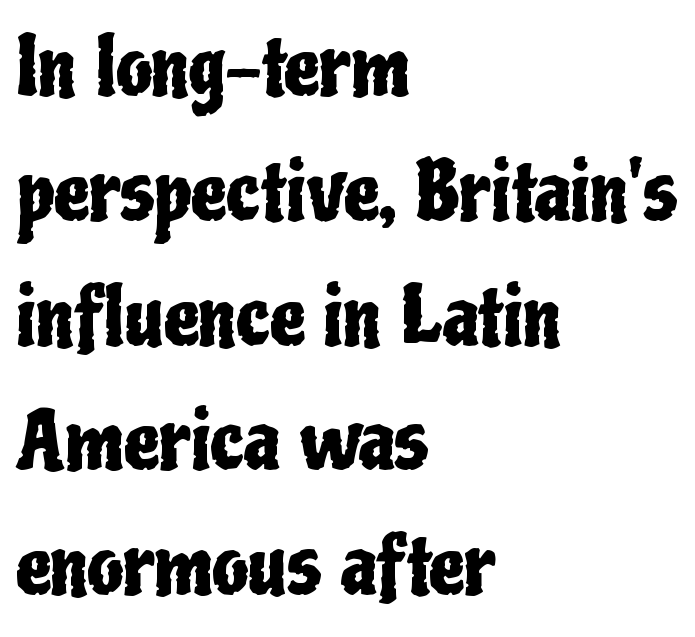
{"serif": "no", "italic": "no", "width": "condensed", "stroke_contrast": "low", "x_height": "medium", "monospaced": "no", "underline": "no", "align": "left", "line_spacing": "normal", "line_spacing_ratio": 1.56, "letter_spacing": "normal", "letter_spacing_em": 0.0, "glyph_px": 80}
